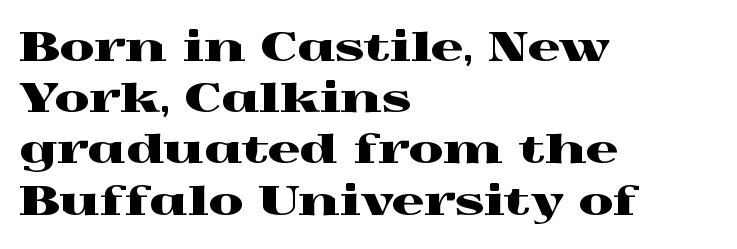
The image shows 40 px wide serif type, upright; set left-aligned, normal line spacing (1.28x), normal letter spacing, not underlined; a medium x-height.
